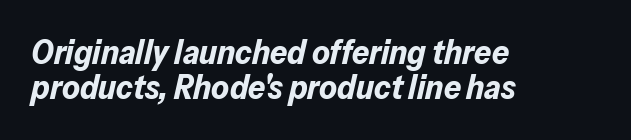
Character widths vary here, with narrow letters taking less room than wide ones. Every letter is thick-stroked: bold, no question. The gaps between neighbouring characters are ordinary and unremarkable. This sample uses an oblique cut, with every glyph tilted off the vertical. Nobody drew a line under any word here. Honestly, the rows look squashed on top of each other.
